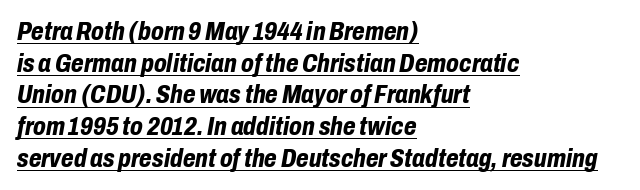
Q: Is the text bold? A: Yes.
Q: Is the text italic (slanted)? A: Yes, it leans right by about 10 degrees.
Q: Is the text underlined? A: Yes.
Q: How is the paragraph aligned? A: Left-aligned.
Q: Is the spacing between letters normal or unusually wide? A: Normal.
